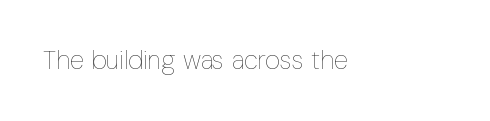
A roman cut, with each character standing at attention. Decoration check: the copy has no underline. The gaps between neighbouring characters are ordinary and unremarkable. Bold? No — there's no thickening of the strokes.
